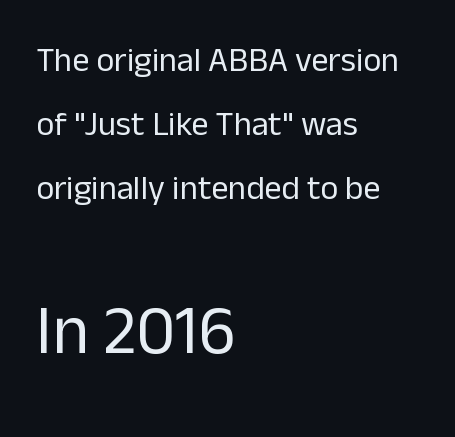
{"serif": "no", "italic": "no", "bold": "no", "weight": "regular", "width": "normal", "stroke_contrast": "low", "x_height": "medium", "monospaced": "no", "underline": "no", "align": "left", "line_spacing_ratio": 1.88, "letter_spacing": "normal", "letter_spacing_em": 0.0, "larger_block": "second", "size_ratio": 2.03, "glyph_px": 69}
